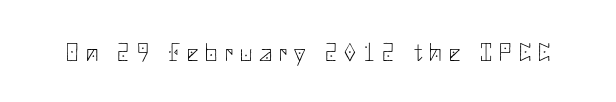
The image shows 25 px text type, upright; set unusually wide letter spacing (+0.29 em), not underlined.
